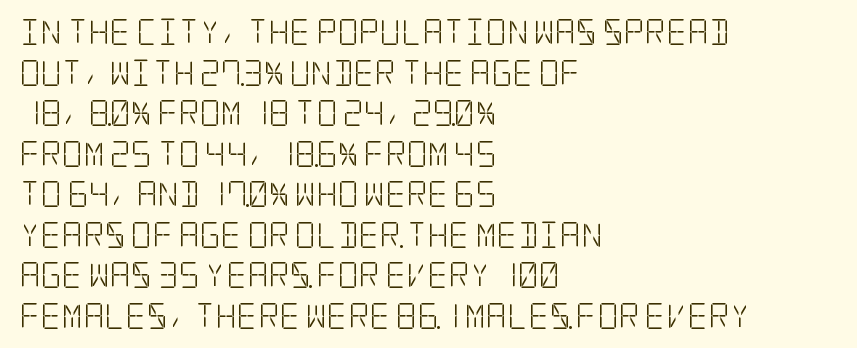
Q: Is the text bold? A: No.
Q: Is the text italic (slanted)? A: No, it is upright.
Q: Is the text underlined? A: No.
Q: How is the paragraph aligned? A: Left-aligned.
Q: Is the spacing between letters normal or unusually wide? A: Normal.
Q: Is the spacing between lines tight, normal or loose? A: Normal.
